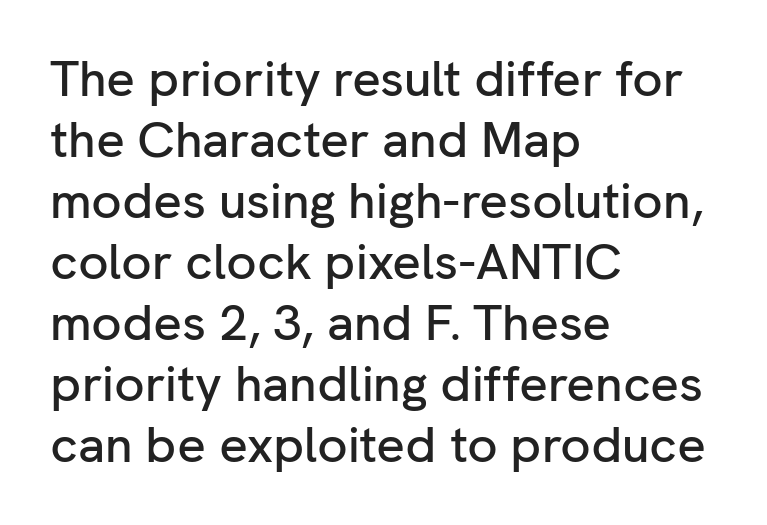
Q: Is the text italic (slanted)? A: No, it is upright.
Q: Is the typeface a serif or a sans-serif typeface? A: Sans-serif.
Q: Is the text underlined? A: No.
Q: How is the paragraph aligned? A: Left-aligned.
Q: Is the spacing between letters normal or unusually wide? A: Normal.
Q: Width (condensed, normal, or wide)? A: Normal.
Q: Stroke contrast? A: Low.
Q: x-height? A: Medium.
Q: Monospaced? A: No.
